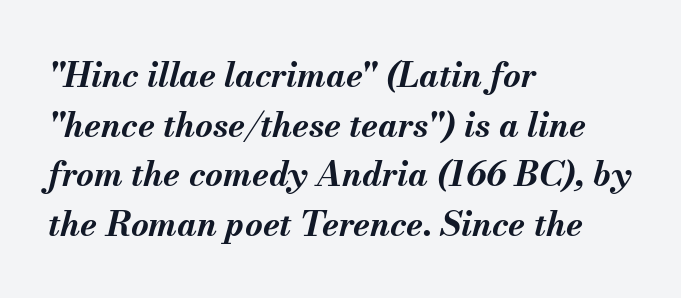
Varying glyph widths throughout — classic text-font behaviour. The letterforms sit shoulder to shoulder at normal distance. The text carries the slant typical of an italic or oblique font. The rows are spaced the way most documents space them. Plain, unruled lines of type. Heft: maximum for text — a bold.
